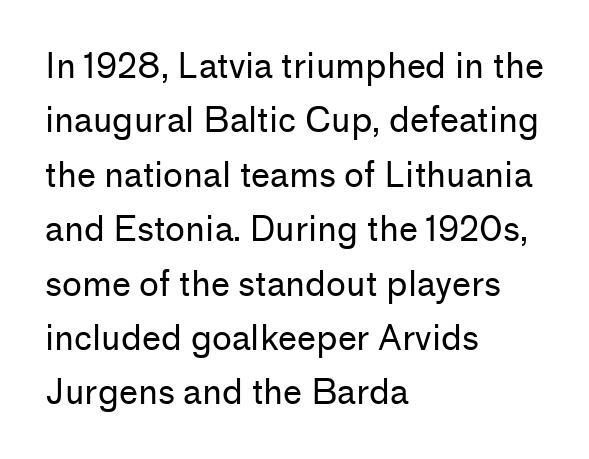
{"serif": "no", "italic": "no", "bold": "no", "weight": "regular", "width": "normal", "stroke_contrast": "low", "x_height": "medium", "monospaced": "no", "underline": "no", "align": "left", "line_spacing": "normal", "line_spacing_ratio": 1.6, "letter_spacing": "normal", "letter_spacing_em": 0.0, "glyph_px": 34}
